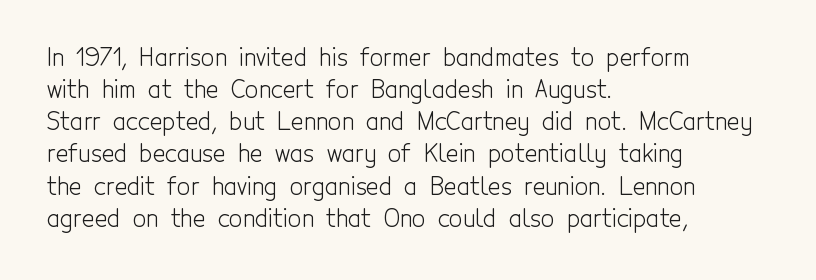
Q: Is the text bold? A: No.
Q: Is the text italic (slanted)? A: No, it is upright.
Q: Is the text underlined? A: No.
Q: How is the paragraph aligned? A: Left-aligned.
Q: Is the spacing between letters normal or unusually wide? A: Normal.
Q: Is the spacing between lines tight, normal or loose? A: Normal.
